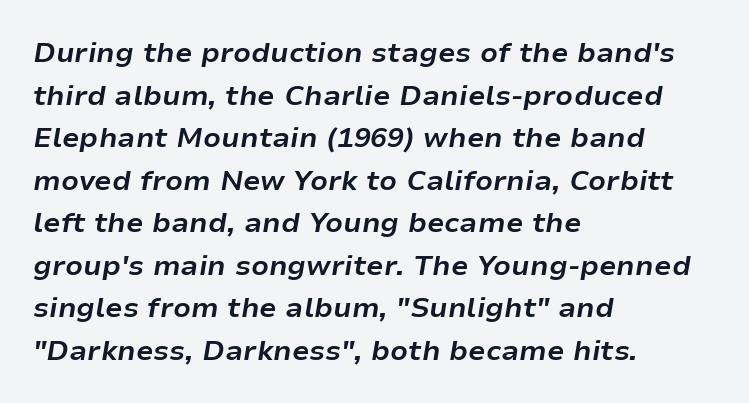
{"italic": "yes", "lean": "right", "slant_degrees": 9, "bold": "yes", "weight": "bold", "width": "normal", "stroke_contrast": "low", "x_height": "medium", "monospaced": "no", "underline": "no", "align": "left", "line_spacing": "normal", "line_spacing_ratio": 1.52, "letter_spacing": "normal", "letter_spacing_em": 0.0, "glyph_px": 28}
